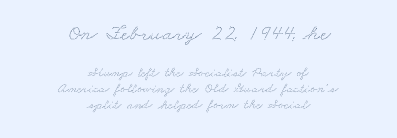
Q: Is the text underlined? A: No.
Q: How is the paragraph aligned? A: Centered.
Q: Is the spacing between letters normal or unusually wide? A: Normal.
Q: Is the spacing between lines tight, normal or loose? A: Tight.
Q: Which block of text is set in a larger size, the first (top) or the second (bottom)? A: The first (top) one.
